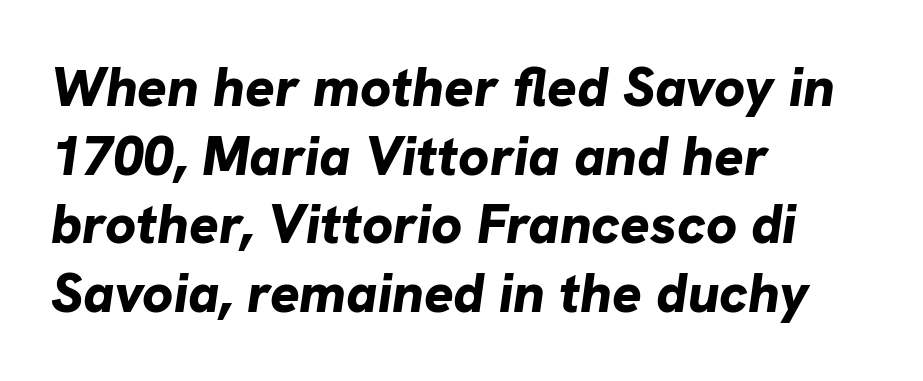
Q: Is the text bold? A: Yes.
Q: Is the text italic (slanted)? A: Yes, it leans right by about 8 degrees.
Q: Is the text underlined? A: No.
Q: How is the paragraph aligned? A: Left-aligned.
Q: Is the spacing between letters normal or unusually wide? A: Normal.
Q: Is the spacing between lines tight, normal or loose? A: Normal.
Q: Width (condensed, normal, or wide)? A: Normal.
Q: Stroke contrast? A: Low.
Q: x-height? A: Medium.
Q: Monospaced? A: No.
